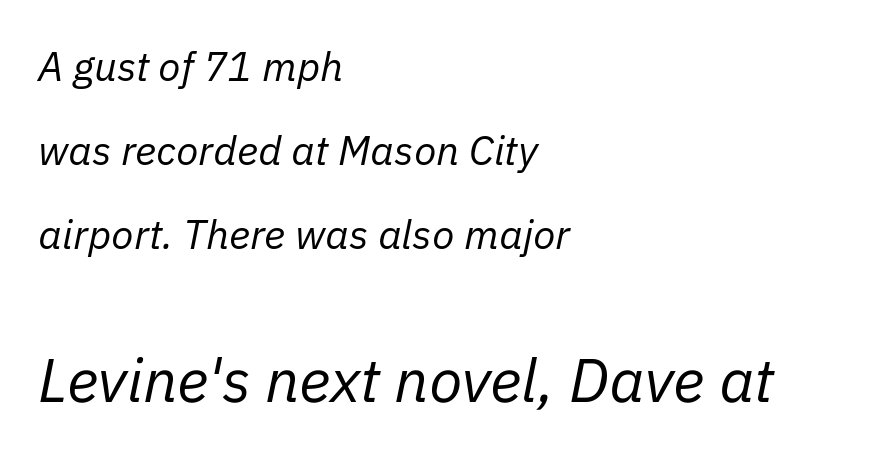
Q: Is the text bold? A: No.
Q: Is the text italic (slanted)? A: Yes, it leans right by about 11 degrees.
Q: Is the text underlined? A: No.
Q: How is the paragraph aligned? A: Left-aligned.
Q: Is the spacing between letters normal or unusually wide? A: Normal.
Q: Is the spacing between lines tight, normal or loose? A: Loose.
Q: Which block of text is set in a larger size, the first (top) or the second (bottom)? A: The second (bottom) one.
Q: Width (condensed, normal, or wide)? A: Normal.
Q: Stroke contrast? A: Low.
Q: x-height? A: Medium.
Q: Monospaced? A: No.
